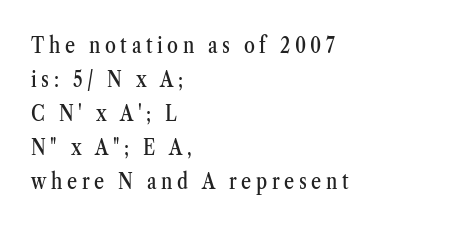
Clear beneath every line of the passage. Vertically, the passage feels balanced, rows spaced as you'd expect. A typesetter would call this heavily tracked-out type. These lines were composed using upright roman letters.
